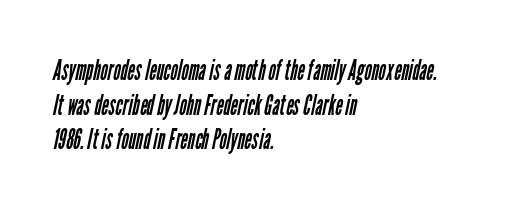
Q: Is the text bold? A: No.
Q: Is the typeface a serif or a sans-serif typeface? A: Sans-serif.
Q: Is the text underlined? A: No.
Q: How is the paragraph aligned? A: Left-aligned.
Q: Is the spacing between letters normal or unusually wide? A: Normal.
Q: Width (condensed, normal, or wide)? A: Condensed.
Q: Stroke contrast? A: Low.
Q: x-height? A: Medium.
Q: Monospaced? A: No.
